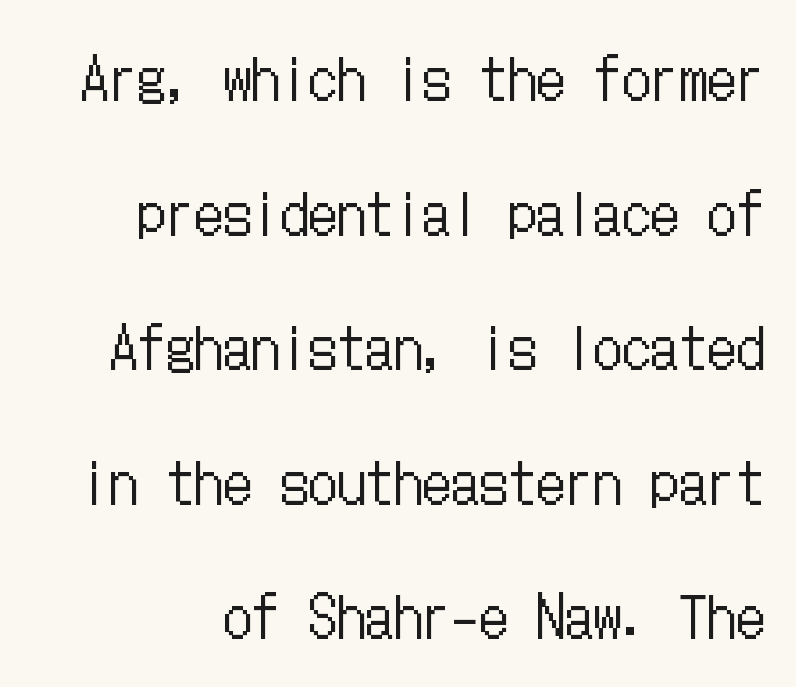
Q: Is the text bold? A: No.
Q: Is the text italic (slanted)? A: No, it is upright.
Q: Is the text underlined? A: No.
Q: Is the spacing between letters normal or unusually wide? A: Normal.
Q: Is the spacing between lines tight, normal or loose? A: Loose.
Q: Width (condensed, normal, or wide)? A: Condensed.
Q: Stroke contrast? A: Low.
Q: x-height? A: Medium.
